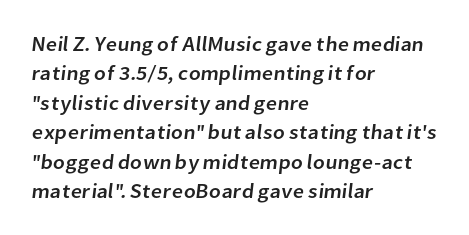
{"underline": "no", "align": "left", "line_spacing": "normal", "line_spacing_ratio": 1.47, "letter_spacing": "normal", "letter_spacing_em": 0.0, "glyph_px": 20}
